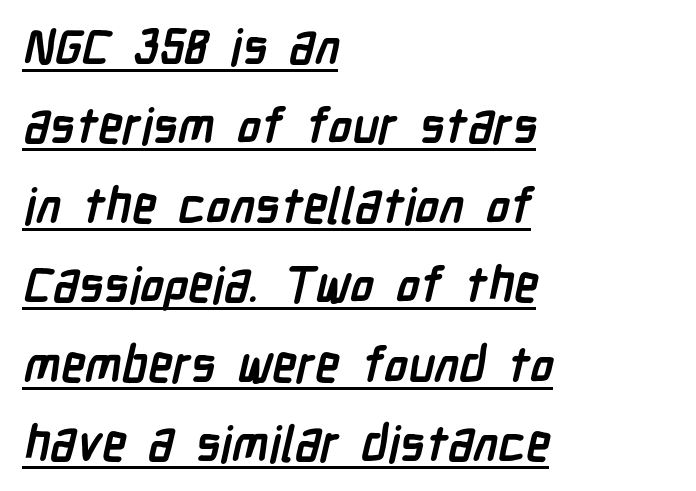
Q: Is the text bold? A: Yes.
Q: Is the typeface a serif or a sans-serif typeface? A: Sans-serif.
Q: Is the text underlined? A: Yes.
Q: How is the paragraph aligned? A: Left-aligned.
Q: Is the spacing between letters normal or unusually wide? A: Normal.
Q: Is the spacing between lines tight, normal or loose? A: Normal.
Q: Width (condensed, normal, or wide)? A: Condensed.
Q: Stroke contrast? A: Low.
Q: x-height? A: Medium.
Q: Monospaced? A: No.
